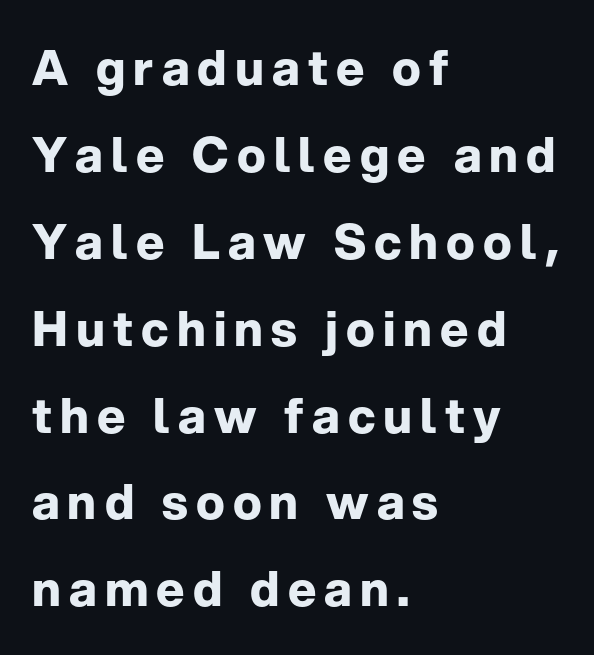
The image shows 48 px bold sans-serif type, upright; set left-aligned, line spacing 1.81x, not underlined; low stroke contrast and a medium x-height.
